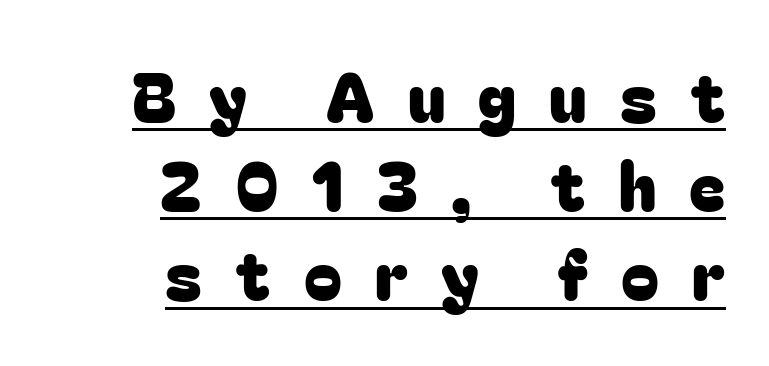
The image shows 68 px sans-serif type, upright; set right-aligned, normal line spacing (1.31x), unusually wide letter spacing (+0.49 em), underlined; low stroke contrast and a medium x-height.
